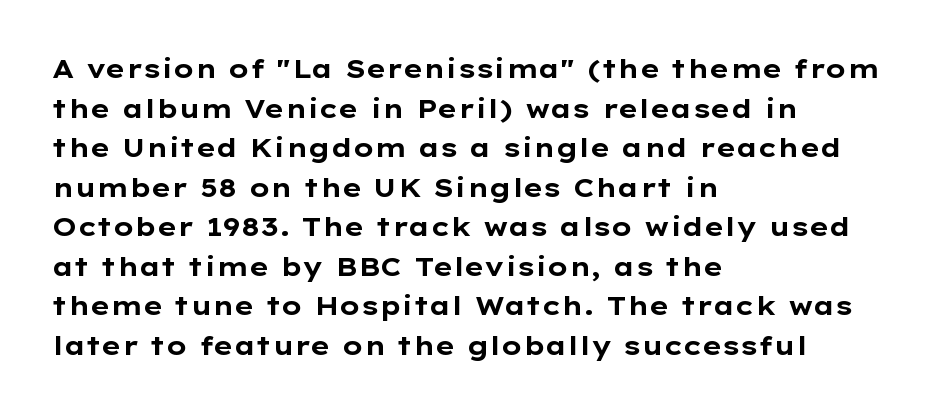
The image shows 26 px bold type, upright; set left-aligned, normal line spacing (1.52x), normal letter spacing, not underlined.
